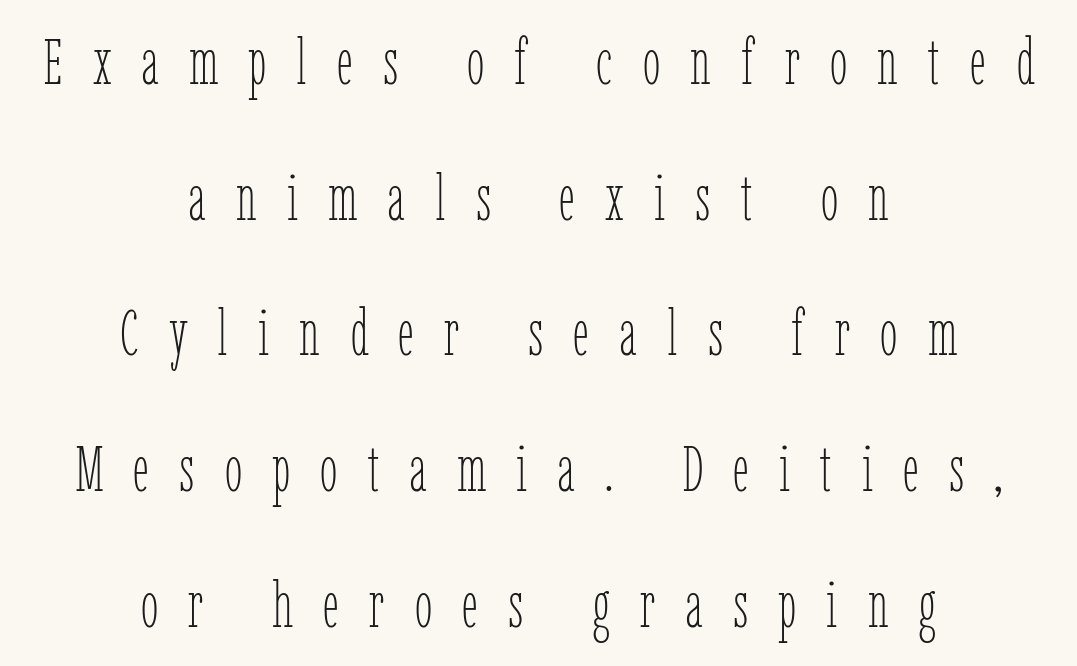
{"italic": "no", "bold": "no", "weight": "thin", "width": "condensed", "stroke_contrast": "low", "x_height": "medium", "monospaced": "no", "underline": "no", "align": "center", "line_spacing": "loose", "line_spacing_ratio": 2.12, "letter_spacing": "wide", "letter_spacing_em": 0.47, "glyph_px": 64}
